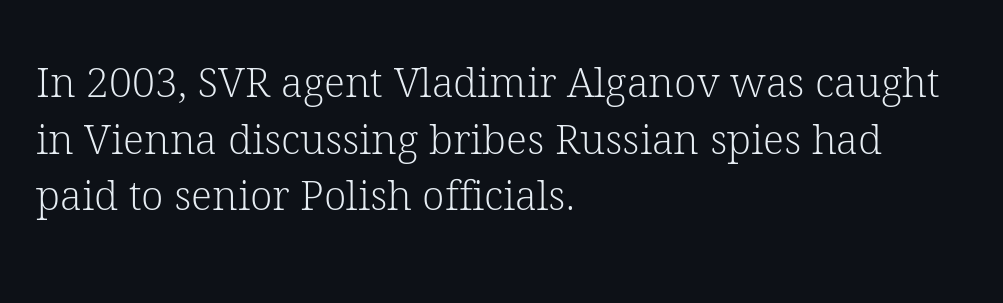
The image shows 41 px light serif type, upright; set left-aligned, normal line spacing (1.38x), normal letter spacing, not underlined; low stroke contrast and a medium x-height.
